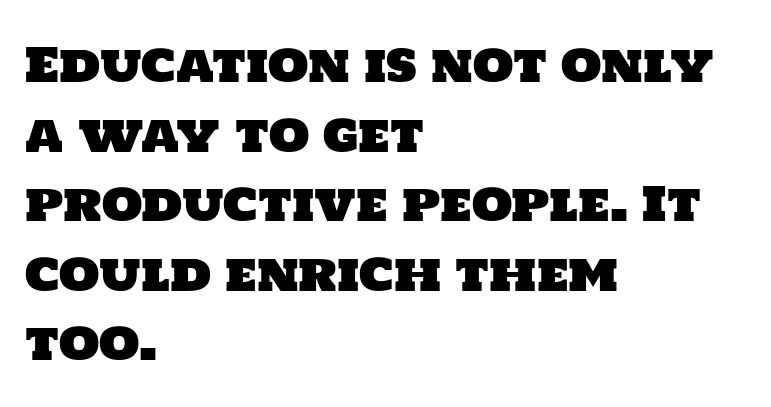
Q: Is the typeface a serif or a sans-serif typeface? A: Sans-serif.
Q: Is the text underlined? A: No.
Q: How is the paragraph aligned? A: Left-aligned.
Q: Is the spacing between letters normal or unusually wide? A: Normal.
Q: Is the spacing between lines tight, normal or loose? A: Normal.
Q: Width (condensed, normal, or wide)? A: Normal.
Q: Stroke contrast? A: Low.
Q: x-height? A: Large.
Q: Monospaced? A: No.
